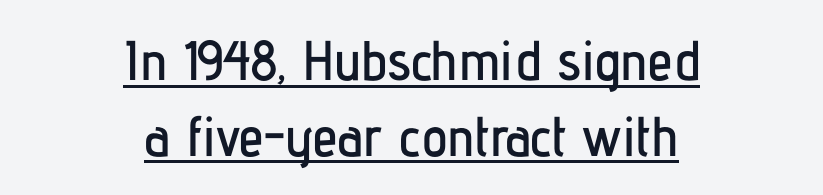
{"serif": "no", "italic": "no", "width": "condensed", "stroke_contrast": "low", "x_height": "medium", "monospaced": "no", "underline": "yes", "align": "center", "line_spacing": "normal", "line_spacing_ratio": 1.35, "letter_spacing": "normal", "letter_spacing_em": 0.0, "glyph_px": 56}
